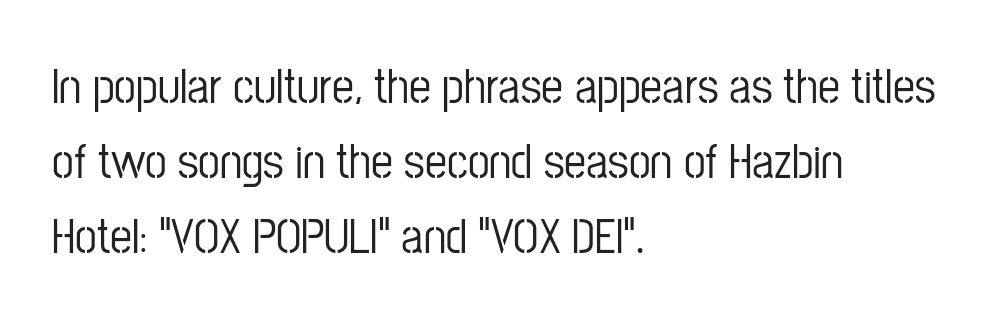
Examine the stroke ends and you'll find no serifs. Here the designer chose a conventional face with non-uniform glyph widths. Is there much room between lines? A standard amount, neither cramped nor airy. Reading down the block, your eye returns to a fixed left position each line. The lettering holds an erect, upright posture throughout. Look at the tracking — it's just the regular setting, nothing added.
